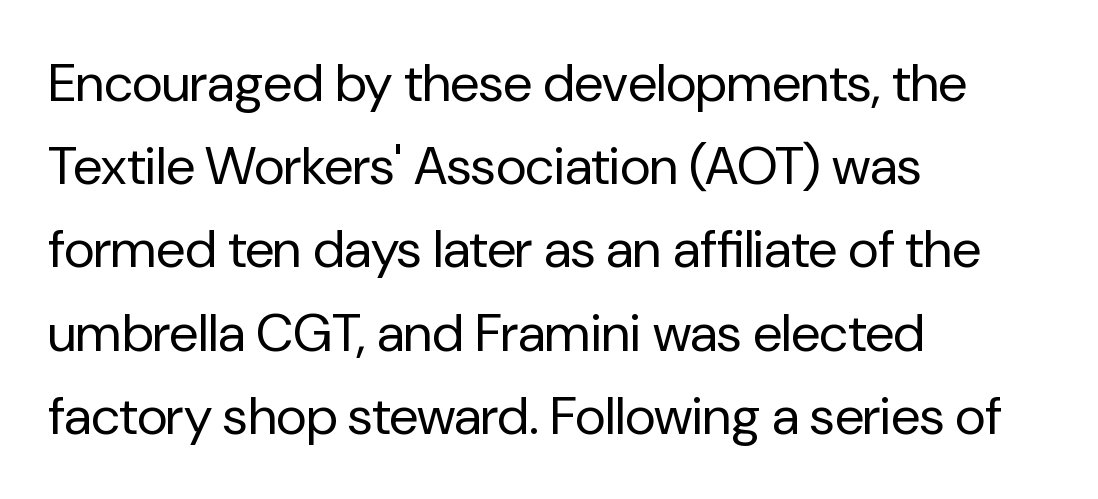
{"serif": "no", "italic": "no", "bold": "no", "weight": "regular", "width": "normal", "stroke_contrast": "low", "x_height": "medium", "monospaced": "no", "underline": "no", "align": "left", "line_spacing": "normal", "line_spacing_ratio": 1.57, "letter_spacing": "normal", "letter_spacing_em": 0.0, "glyph_px": 53}
